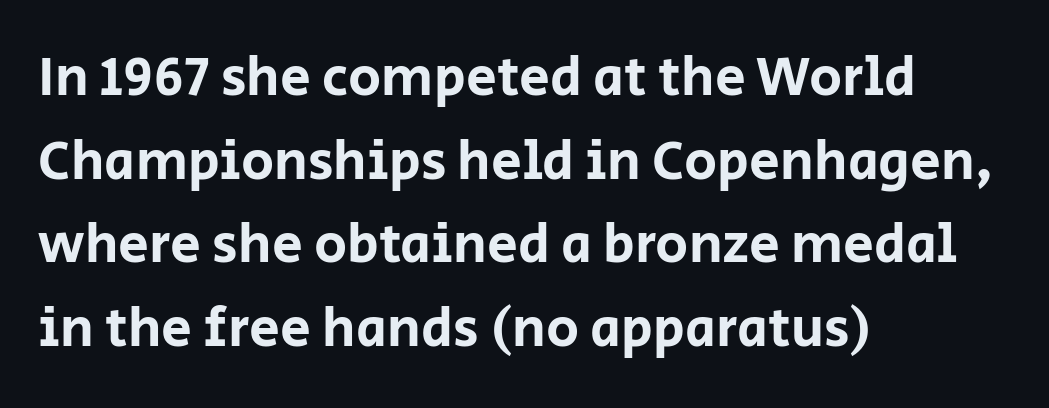
Q: Is the text italic (slanted)? A: No, it is upright.
Q: Is the typeface a serif or a sans-serif typeface? A: Sans-serif.
Q: Is the text underlined? A: No.
Q: How is the paragraph aligned? A: Left-aligned.
Q: Is the spacing between letters normal or unusually wide? A: Normal.
Q: Is the spacing between lines tight, normal or loose? A: Normal.
Q: Width (condensed, normal, or wide)? A: Normal.
Q: Stroke contrast? A: Low.
Q: x-height? A: Large.
Q: Monospaced? A: No.
